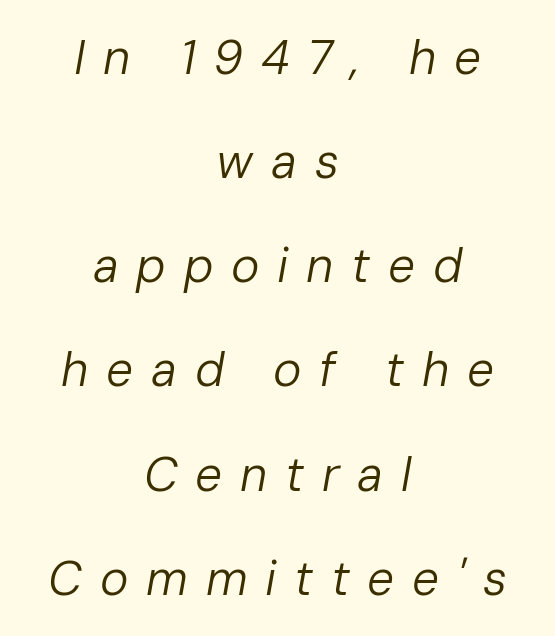
{"italic": "yes", "lean": "right", "slant_degrees": 10, "bold": "no", "weight": "regular", "width": "normal", "stroke_contrast": "low", "x_height": "medium", "monospaced": "no", "underline": "no", "align": "center", "line_spacing": "loose", "line_spacing_ratio": 2.17, "letter_spacing": "wide", "letter_spacing_em": 0.37, "glyph_px": 48}
